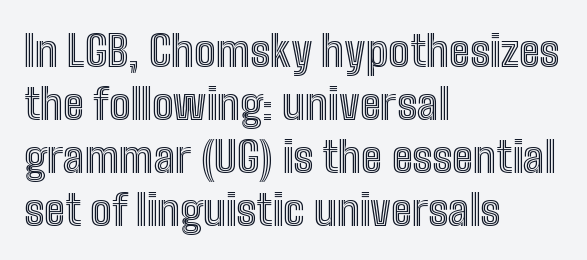
{"italic": "no", "width": "condensed", "x_height": "medium", "monospaced": "no", "underline": "no", "align": "left", "line_spacing_ratio": 1.23, "letter_spacing": "normal", "letter_spacing_em": 0.0, "glyph_px": 43}
